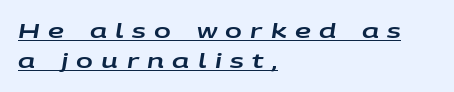
Q: Is the text italic (slanted)? A: Yes, it leans right by about 9 degrees.
Q: Is the text underlined? A: Yes.
Q: How is the paragraph aligned? A: Left-aligned.
Q: Is the spacing between letters normal or unusually wide? A: Unusually wide.
Q: Is the spacing between lines tight, normal or loose? A: Normal.
